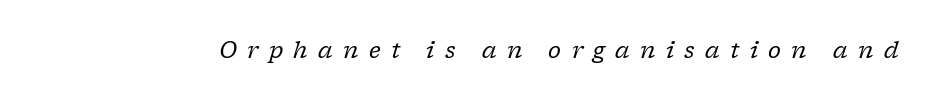
{"italic": "yes", "lean": "right", "slant_degrees": 17, "bold": "no", "underline": "no", "letter_spacing": "wide", "letter_spacing_em": 0.47, "glyph_px": 22}
